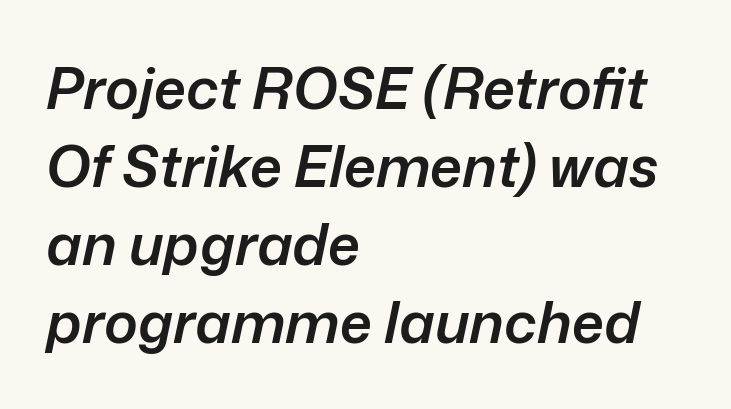
Q: Is the text bold? A: Semi-bold.
Q: Is the text italic (slanted)? A: Yes, it leans right by about 12 degrees.
Q: Is the text underlined? A: No.
Q: How is the paragraph aligned? A: Left-aligned.
Q: Is the spacing between letters normal or unusually wide? A: Normal.
Q: Is the spacing between lines tight, normal or loose? A: Normal.
Q: Width (condensed, normal, or wide)? A: Normal.
Q: Stroke contrast? A: Low.
Q: x-height? A: Medium.
Q: Monospaced? A: No.
